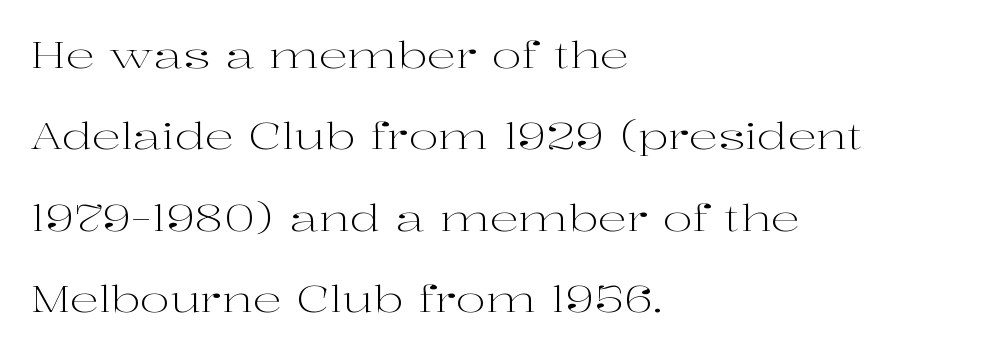
Heaviness? Minimal to ordinary, like unemphasized prose. Do the letters lean? They stand straight. Is there much room between lines? Yes — plenty of vertical air separates them. Typographically, this falls in the serif category. Inter-character spacing is left at the font's built-in metrics. Looks like regular typesetting: each glyph gets only the width it needs.
